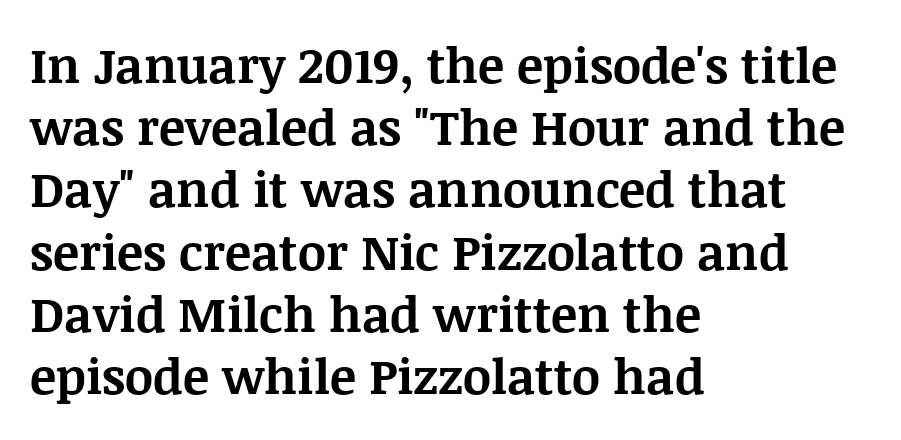
The image shows 49 px bold serif type, upright; set left-aligned, normal line spacing (1.27x), normal letter spacing, not underlined; medium stroke contrast and a large x-height.
